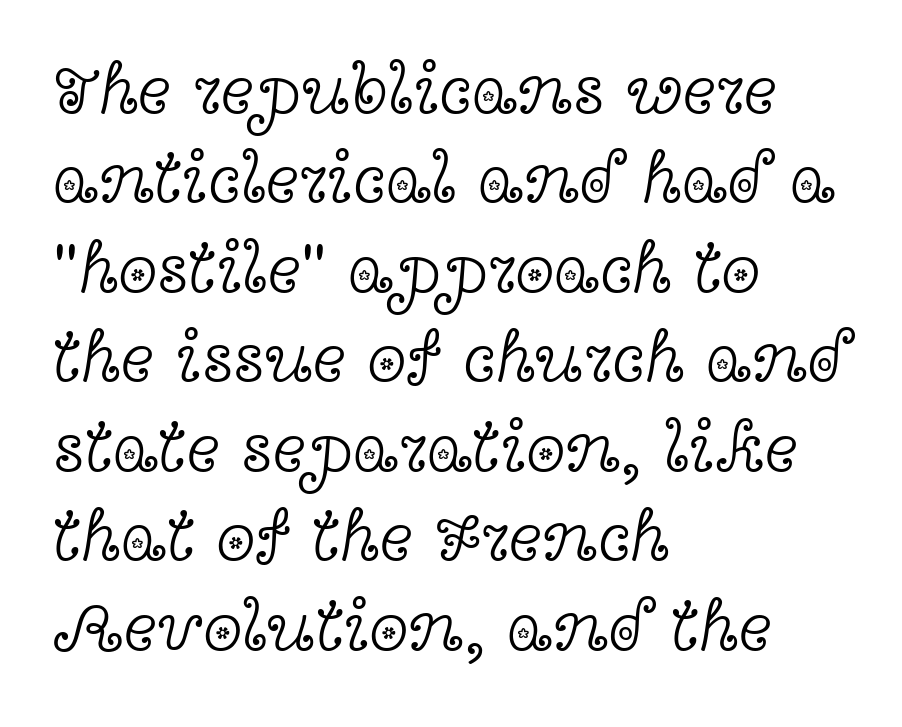
Nothing unusual about the tracking: characters are spaced as the font intends. Think of a printed novel: that variable character pitch is what you see here. The baseline area is clear.
